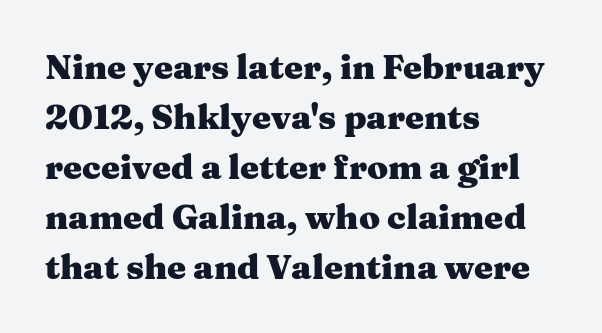
Q: Is the text bold? A: Yes.
Q: Is the text italic (slanted)? A: No, it is upright.
Q: Is the typeface a serif or a sans-serif typeface? A: Serif.
Q: Is the text underlined? A: No.
Q: How is the paragraph aligned? A: Left-aligned.
Q: Is the spacing between letters normal or unusually wide? A: Normal.
Q: Is the spacing between lines tight, normal or loose? A: Normal.
Q: Width (condensed, normal, or wide)? A: Wide.
Q: Stroke contrast? A: Medium.
Q: x-height? A: Medium.
Q: Monospaced? A: No.
